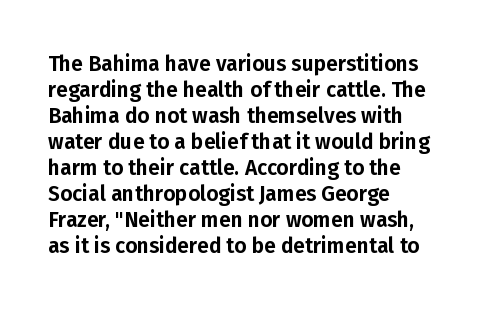
Q: Is the text italic (slanted)? A: No, it is upright.
Q: Is the text underlined? A: No.
Q: How is the paragraph aligned? A: Left-aligned.
Q: Is the spacing between letters normal or unusually wide? A: Normal.
